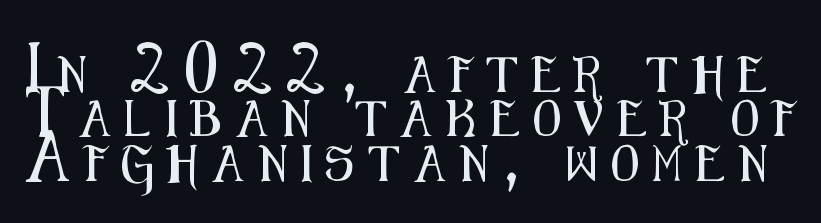
{"italic": "no", "width": "condensed", "stroke_contrast": "medium", "x_height": "medium", "monospaced": "no", "underline": "no", "line_spacing_ratio": 1.23, "letter_spacing": "wide", "letter_spacing_em": 0.39, "glyph_px": 36}
